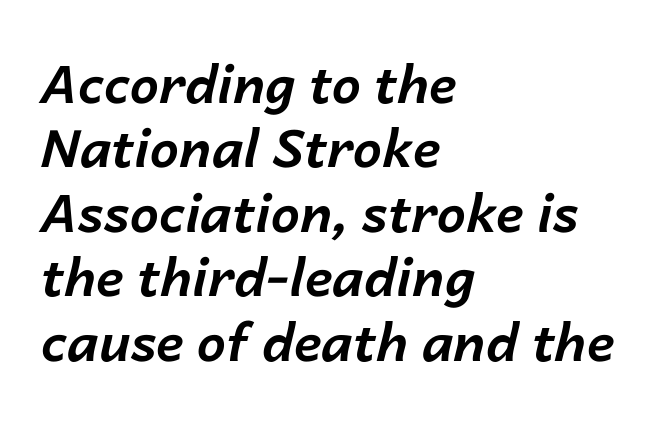
{"italic": "yes", "lean": "right", "slant_degrees": 14, "bold": "yes", "weight": "bold", "width": "normal", "stroke_contrast": "low", "x_height": "medium", "monospaced": "no", "underline": "no", "align": "left", "line_spacing_ratio": 1.24, "letter_spacing": "normal", "letter_spacing_em": 0.0, "glyph_px": 52}
